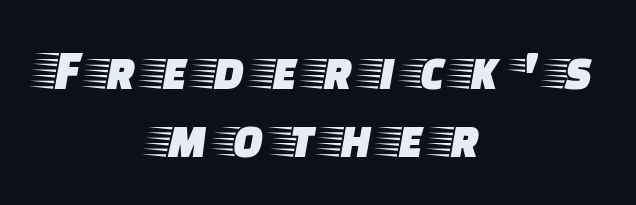
The image shows 57 px wide serif type; set centered, line spacing 1.2x, unusually wide letter spacing (+0.25 em), not underlined; low stroke contrast and a large x-height.
